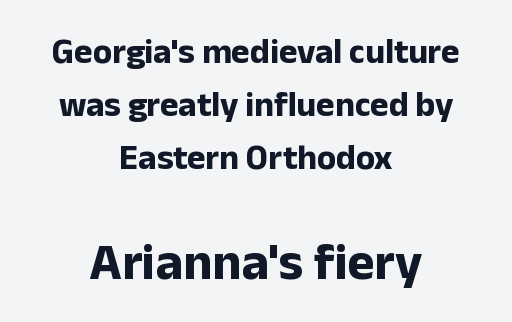
Q: Is the text bold? A: Yes.
Q: Is the text italic (slanted)? A: No, it is upright.
Q: Is the typeface a serif or a sans-serif typeface? A: Sans-serif.
Q: Is the text underlined? A: No.
Q: How is the paragraph aligned? A: Centered.
Q: Is the spacing between letters normal or unusually wide? A: Normal.
Q: Is the spacing between lines tight, normal or loose? A: Normal.
Q: Which block of text is set in a larger size, the first (top) or the second (bottom)? A: The second (bottom) one.
Q: Width (condensed, normal, or wide)? A: Normal.
Q: Stroke contrast? A: Low.
Q: x-height? A: Medium.
Q: Monospaced? A: No.
